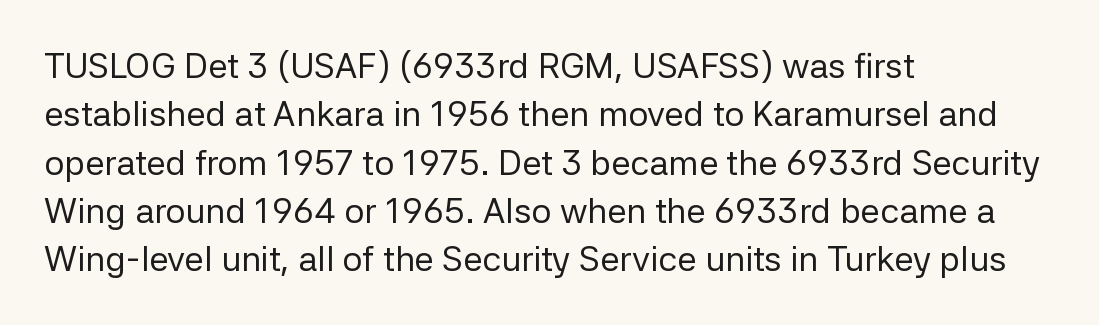
The image shows 35 px regular-weight sans-serif type, upright; set left-aligned, normal line spacing (1.38x), normal letter spacing, not underlined; low stroke contrast and a medium x-height.
